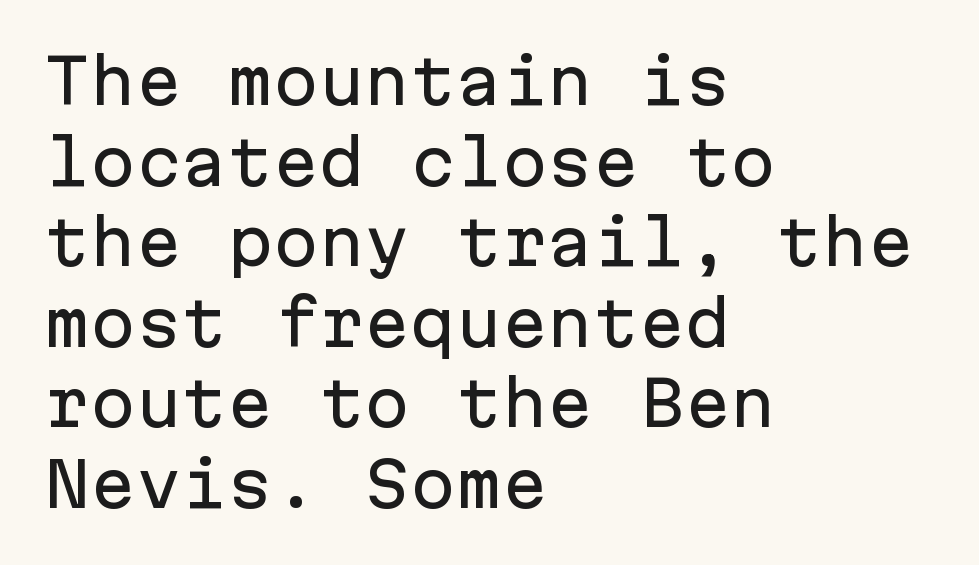
Q: Is the text italic (slanted)? A: No, it is upright.
Q: Is the typeface a serif or a sans-serif typeface? A: Sans-serif.
Q: Is the text underlined? A: No.
Q: How is the paragraph aligned? A: Left-aligned.
Q: Is the spacing between letters normal or unusually wide? A: Normal.
Q: Is the spacing between lines tight, normal or loose? A: Normal.
Q: Width (condensed, normal, or wide)? A: Normal.
Q: Stroke contrast? A: Low.
Q: x-height? A: Medium.
Q: Monospaced? A: Yes.
